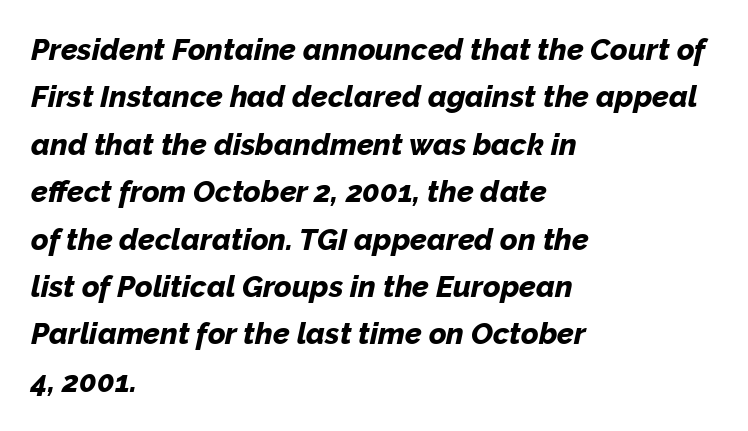
The image shows 30 px bold type, italic (leaning right); set left-aligned, normal line spacing (1.58x), normal letter spacing, not underlined; low stroke contrast and a medium x-height.
